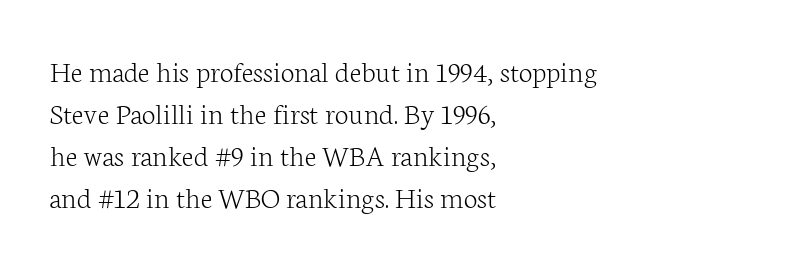
The image shows 31 px light serif type, upright; set left-aligned, normal line spacing (1.36x), normal letter spacing, not underlined; low stroke contrast and a medium x-height.
